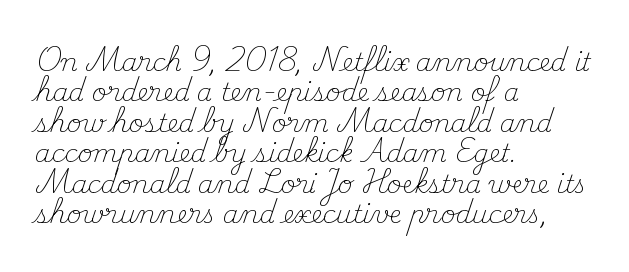
The image shows 25 px text type; set left-aligned, line spacing 1.22x, normal letter spacing, not underlined.
